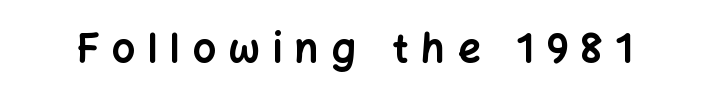
{"serif": "no", "italic": "no", "bold": "yes", "weight": "bold", "width": "normal", "stroke_contrast": "low", "x_height": "medium", "monospaced": "no", "underline": "no", "letter_spacing": "wide", "letter_spacing_em": 0.33, "glyph_px": 40}
